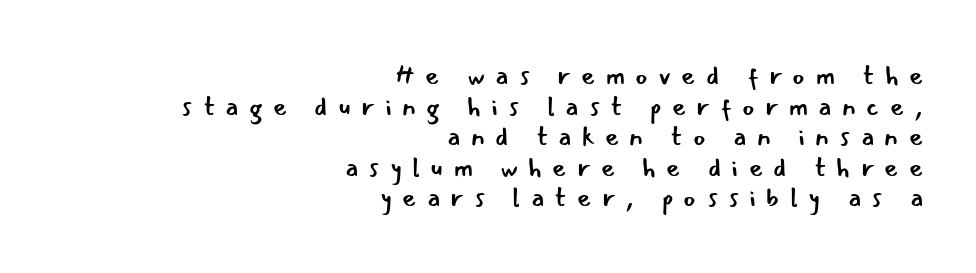
The letters stand upright; this is a roman face. Regarding leading, the lines here are crowded together. The characters are drawn with everyday or finer stroke widths. Check under the words: just untouched page. This rendering uses right alignment, leaving the left contour irregular. These lines have a slow, spaced-out rhythm from letter to letter.
